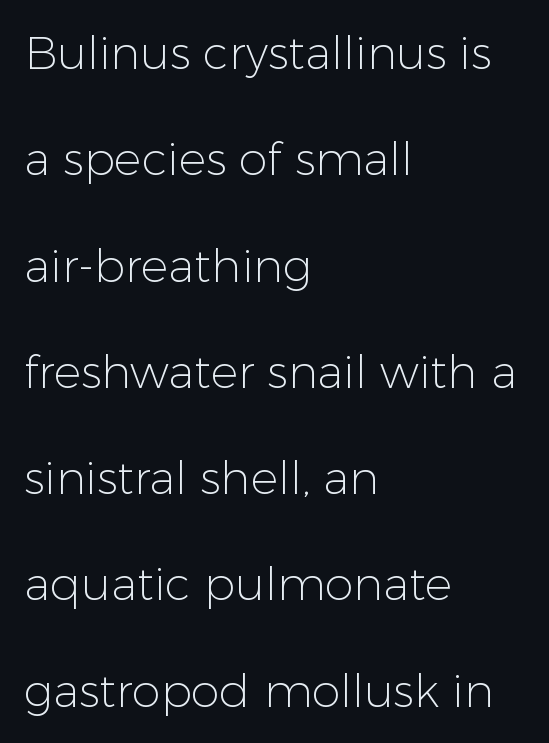
Q: Is the text bold? A: No.
Q: Is the text italic (slanted)? A: No, it is upright.
Q: Is the typeface a serif or a sans-serif typeface? A: Sans-serif.
Q: Is the text underlined? A: No.
Q: How is the paragraph aligned? A: Left-aligned.
Q: Is the spacing between letters normal or unusually wide? A: Normal.
Q: Is the spacing between lines tight, normal or loose? A: Loose.
Q: Width (condensed, normal, or wide)? A: Normal.
Q: Stroke contrast? A: Low.
Q: x-height? A: Medium.
Q: Monospaced? A: No.
